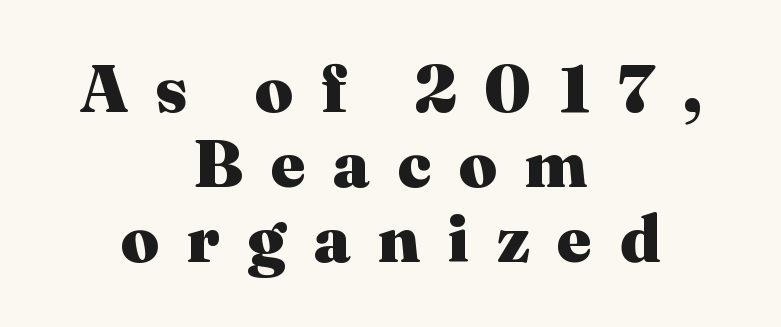
Q: Is the text bold? A: Yes.
Q: Is the text italic (slanted)? A: No, it is upright.
Q: Is the typeface a serif or a sans-serif typeface? A: Serif.
Q: Is the text underlined? A: No.
Q: How is the paragraph aligned? A: Centered.
Q: Is the spacing between letters normal or unusually wide? A: Unusually wide.
Q: Is the spacing between lines tight, normal or loose? A: Tight.
Q: Width (condensed, normal, or wide)? A: Normal.
Q: Stroke contrast? A: Medium.
Q: x-height? A: Medium.
Q: Monospaced? A: No.
